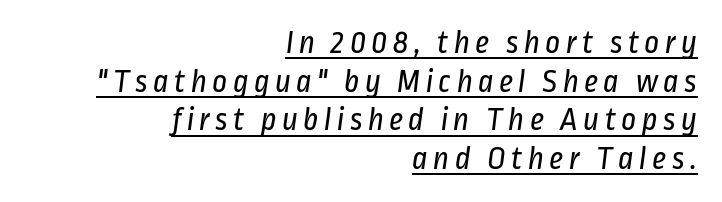
The image shows 33 px regular-weight, condensed sans-serif type; set right-aligned, line spacing 1.17x, underlined; low stroke contrast and a medium x-height.
